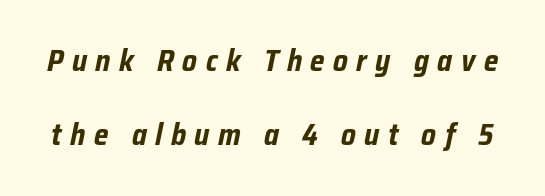
The image shows 30 px bold, condensed type, italic (leaning right); set loose line spacing (2.48x), unusually wide letter spacing (+0.28 em), not underlined; low stroke contrast and a medium x-height.
